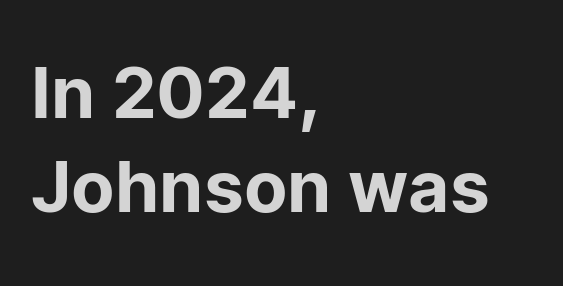
{"serif": "no", "italic": "no", "width": "normal", "stroke_contrast": "low", "x_height": "medium", "monospaced": "no", "underline": "no", "align": "left", "line_spacing": "normal", "line_spacing_ratio": 1.33, "letter_spacing": "normal", "letter_spacing_em": 0.0, "glyph_px": 71}
